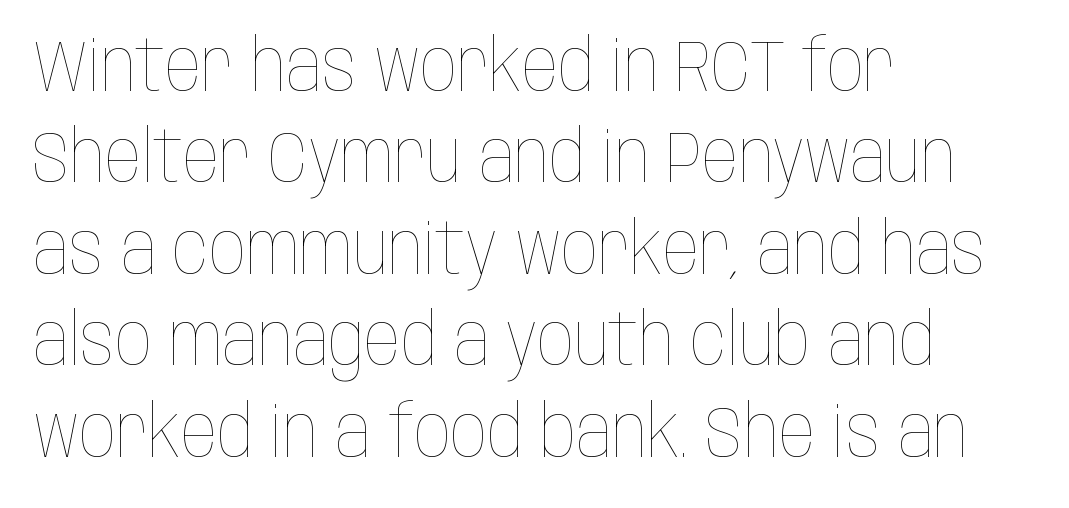
The image shows 72 px thin, condensed type, upright; set left-aligned, normal line spacing (1.27x), normal letter spacing, not underlined; low stroke contrast and a large x-height.
